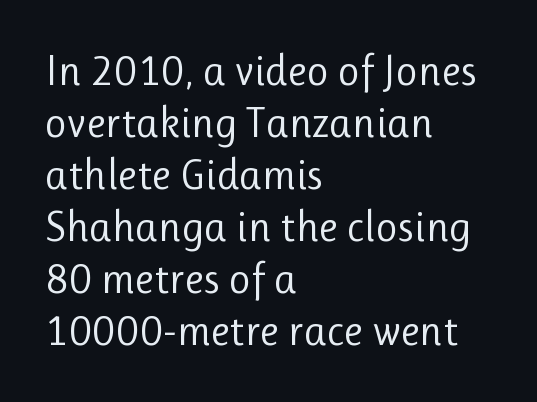
The image shows 43 px regular-weight sans-serif type, upright; set left-aligned, line spacing 1.21x, normal letter spacing, not underlined; low stroke contrast and a medium x-height.
